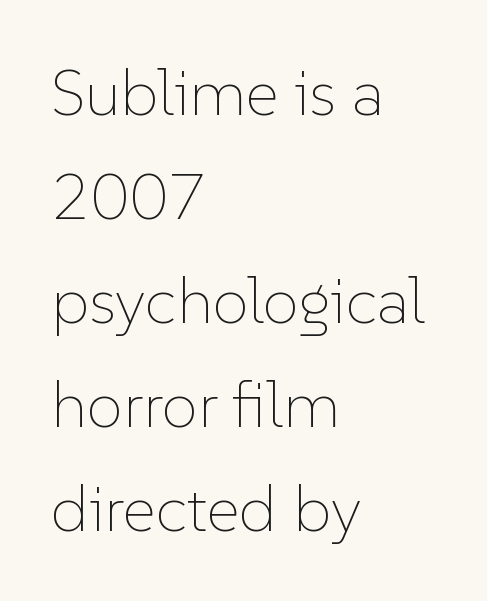
The image shows 65 px thin type, upright; set left-aligned, normal line spacing (1.6x), normal letter spacing, not underlined; low stroke contrast and a medium x-height.
